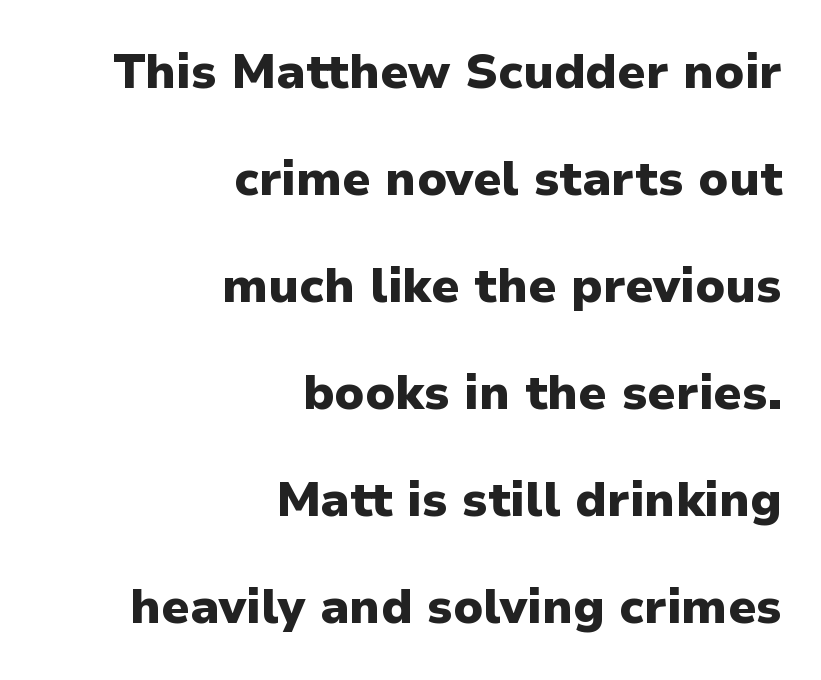
{"serif": "no", "italic": "no", "bold": "yes", "weight": "heavy", "width": "normal", "stroke_contrast": "low", "x_height": "medium", "monospaced": "no", "underline": "no", "align": "right", "line_spacing": "loose", "line_spacing_ratio": 2.23, "letter_spacing": "normal", "letter_spacing_em": 0.0, "glyph_px": 48}
